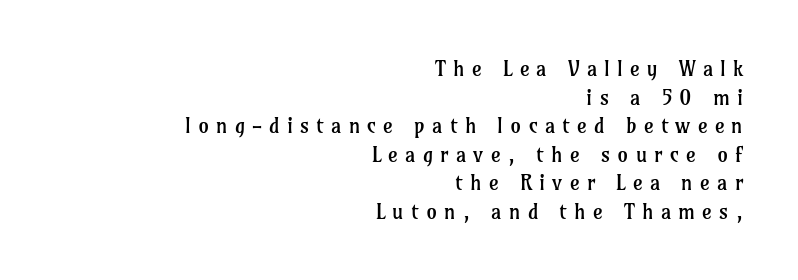
Between one letter and the next there's a generous, obvious gap. The typography opts for an upright posture over an oblique one. The rag falls on the left side of this text block. The words here are not underlined. Interline gaps are of average width in this sample.
